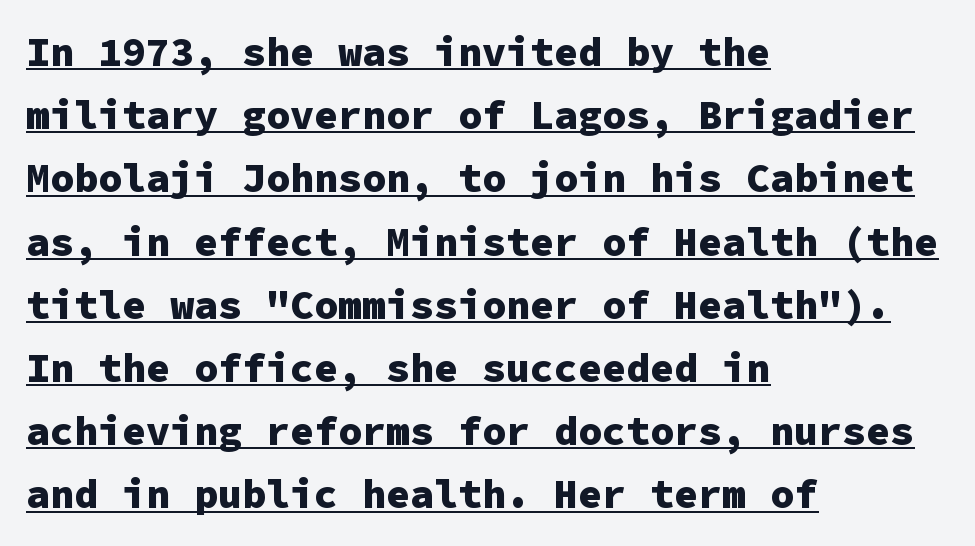
{"serif": "no", "italic": "no", "bold": "yes", "weight": "heavy", "width": "normal", "stroke_contrast": "low", "x_height": "medium", "monospaced": "yes", "underline": "yes", "align": "left", "line_spacing": "normal", "line_spacing_ratio": 1.58, "letter_spacing": "normal", "letter_spacing_em": 0.0, "glyph_px": 40}
